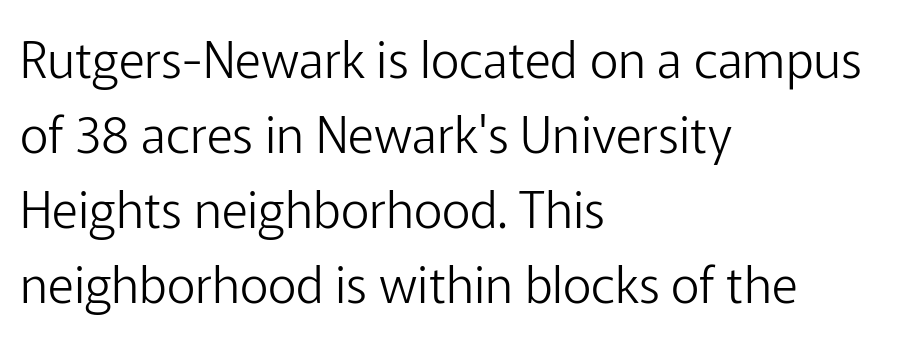
The image shows 50 px light sans-serif type, upright; set left-aligned, normal line spacing (1.5x), normal letter spacing, not underlined; low stroke contrast and a medium x-height.
